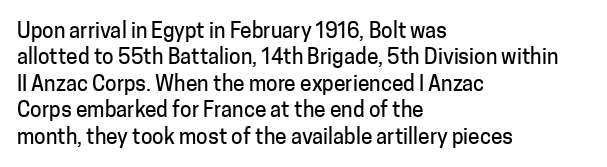
{"italic": "no", "underline": "no", "align": "left", "line_spacing": "normal", "line_spacing_ratio": 1.26, "letter_spacing": "normal", "letter_spacing_em": 0.0, "glyph_px": 21}
